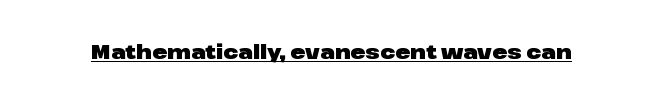
{"italic": "no", "bold": "yes", "underline": "yes", "letter_spacing": "normal", "letter_spacing_em": 0.0, "glyph_px": 20}
